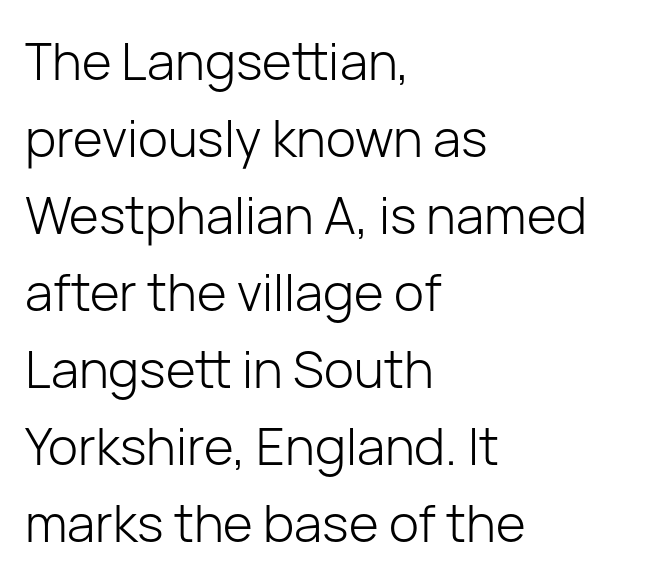
{"serif": "no", "italic": "no", "bold": "no", "weight": "light", "width": "normal", "stroke_contrast": "low", "x_height": "medium", "monospaced": "no", "underline": "no", "align": "left", "line_spacing": "normal", "line_spacing_ratio": 1.51, "letter_spacing": "normal", "letter_spacing_em": 0.0, "glyph_px": 51}
